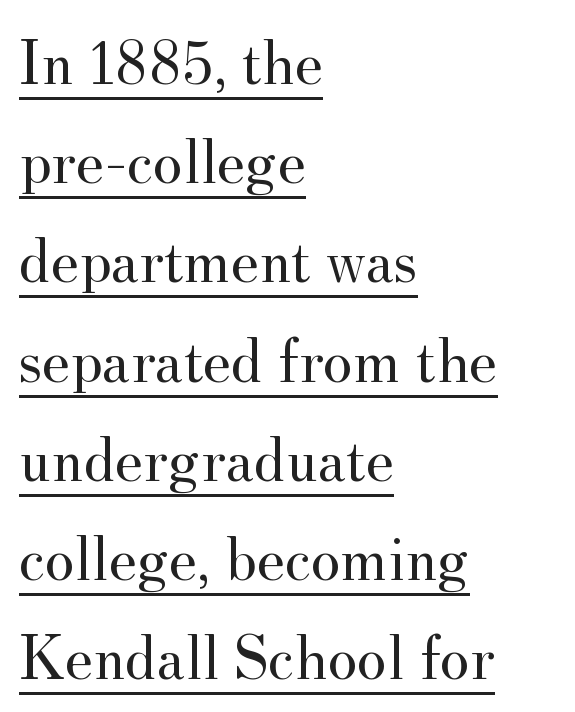
Teacher's note: observe the even left margin — that is flush-left alignment. Compared with undecorated copy, this sample adds a rule below the words. Think of a printed novel: that variable character pitch is what you see here. Characters follow at the spacing the type designer built in. Each letter's strokes conclude with small projecting serifs. The face looks like a standard text weight, possibly lighter.
